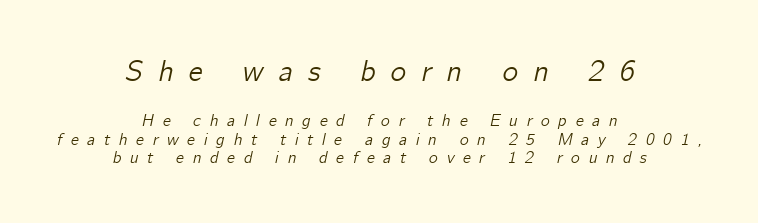
The lines in this sample share a center point and differ in where they start and stop. Italic? Definitely — the glyphs are oblique. Letters rest on an invisible, unmarked baseline. The lines are packed closely together with very little leading. The block sitting higher on the canvas is the one with enlarged characters. The letters advance in unequal steps, a hallmark of proportional type.
